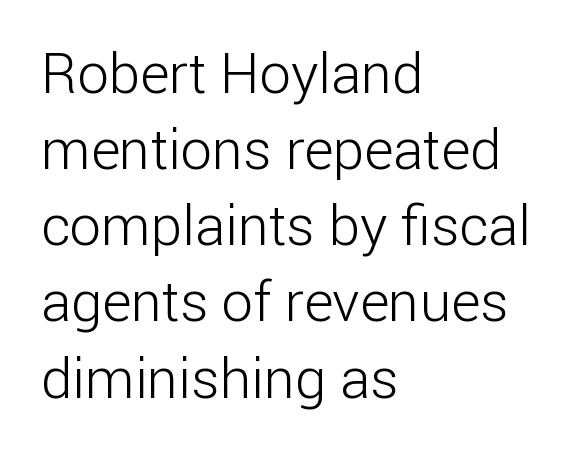
Q: Is the text bold? A: No.
Q: Is the text italic (slanted)? A: No, it is upright.
Q: Is the typeface a serif or a sans-serif typeface? A: Sans-serif.
Q: Is the text underlined? A: No.
Q: How is the paragraph aligned? A: Left-aligned.
Q: Is the spacing between letters normal or unusually wide? A: Normal.
Q: Is the spacing between lines tight, normal or loose? A: Normal.
Q: Width (condensed, normal, or wide)? A: Normal.
Q: Stroke contrast? A: Low.
Q: x-height? A: Medium.
Q: Monospaced? A: No.
